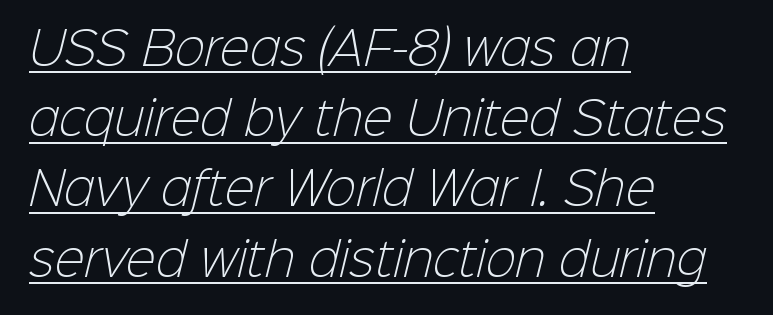
Q: Is the text bold? A: No.
Q: Is the typeface a serif or a sans-serif typeface? A: Sans-serif.
Q: Is the text underlined? A: Yes.
Q: How is the paragraph aligned? A: Left-aligned.
Q: Is the spacing between letters normal or unusually wide? A: Normal.
Q: Is the spacing between lines tight, normal or loose? A: Normal.
Q: Width (condensed, normal, or wide)? A: Normal.
Q: Stroke contrast? A: Low.
Q: x-height? A: Medium.
Q: Monospaced? A: No.
